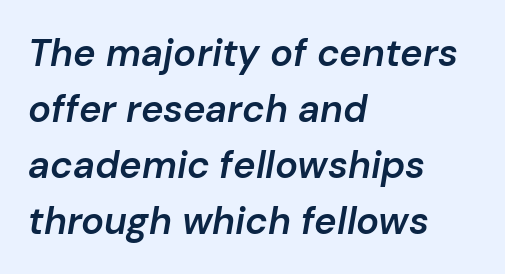
Q: Is the text bold? A: Semi-bold.
Q: Is the text italic (slanted)? A: Yes, it leans right by about 10 degrees.
Q: Is the text underlined? A: No.
Q: How is the paragraph aligned? A: Left-aligned.
Q: Is the spacing between letters normal or unusually wide? A: Normal.
Q: Is the spacing between lines tight, normal or loose? A: Normal.
Q: Width (condensed, normal, or wide)? A: Normal.
Q: Stroke contrast? A: Low.
Q: x-height? A: Medium.
Q: Monospaced? A: No.
